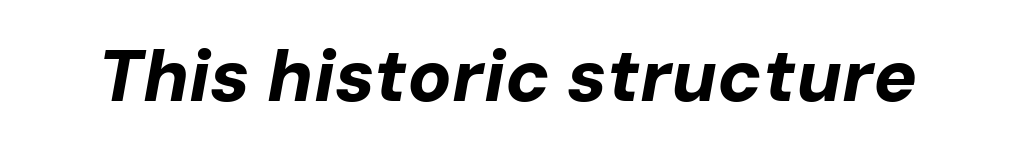
The image shows 73 px bold type, italic (leaning right); set normal letter spacing, not underlined; low stroke contrast and a medium x-height.
